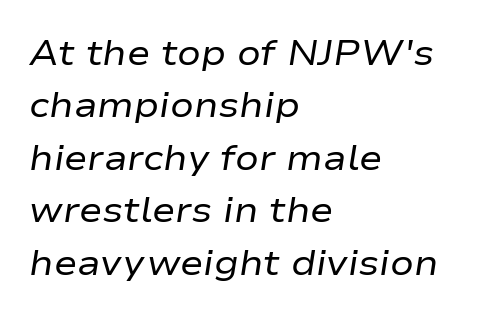
Q: Is the text bold? A: No.
Q: Is the text italic (slanted)? A: Yes, it leans right by about 9 degrees.
Q: Is the text underlined? A: No.
Q: How is the paragraph aligned? A: Left-aligned.
Q: Is the spacing between letters normal or unusually wide? A: Normal.
Q: Is the spacing between lines tight, normal or loose? A: Normal.
Q: Width (condensed, normal, or wide)? A: Wide.
Q: Stroke contrast? A: Low.
Q: x-height? A: Medium.
Q: Monospaced? A: No.
